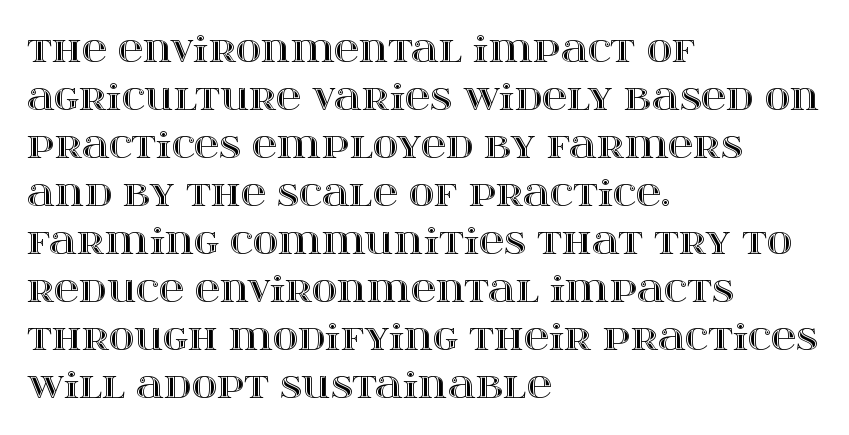
Designer's note — italics off, roman on. The specimen omits any rule beneath the text block's lines. Spacing between characters is what you'd get straight out of the box. The paragraph has a hard left edge and a soft right edge.
